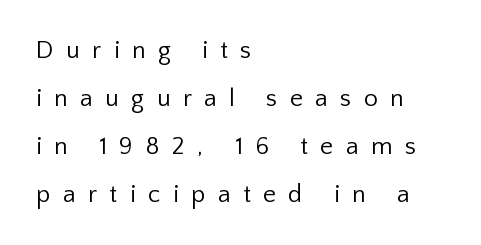
The type is letterspaced generously, with wide tracking. Decoration check: the copy has no underline. Weight: not bold — regular or lighter. Every character sits straight up, as roman type does.
